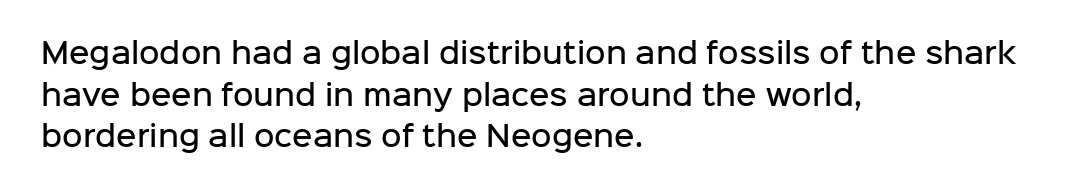
Is the type bold? Partly — it's a semibold, heavier than regular but not fully bold. Glance below the letters and you will spot only blank space. These lines keep a tight, regular rhythm from letter to letter. Do the characters align in a grid? No, the font is proportional. Observe the absence of serifs on each vertical stroke in this sample.
